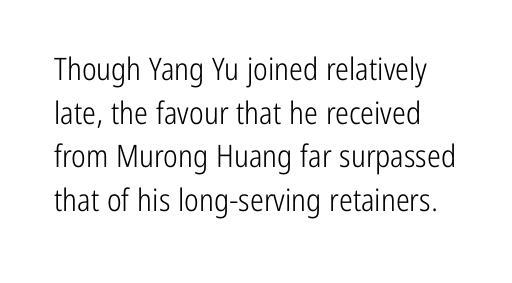
Q: Is the text bold? A: No.
Q: Is the text italic (slanted)? A: No, it is upright.
Q: Is the typeface a serif or a sans-serif typeface? A: Sans-serif.
Q: Is the text underlined? A: No.
Q: Is the spacing between letters normal or unusually wide? A: Normal.
Q: Is the spacing between lines tight, normal or loose? A: Normal.
Q: Width (condensed, normal, or wide)? A: Condensed.
Q: Stroke contrast? A: Low.
Q: x-height? A: Medium.
Q: Monospaced? A: No.
